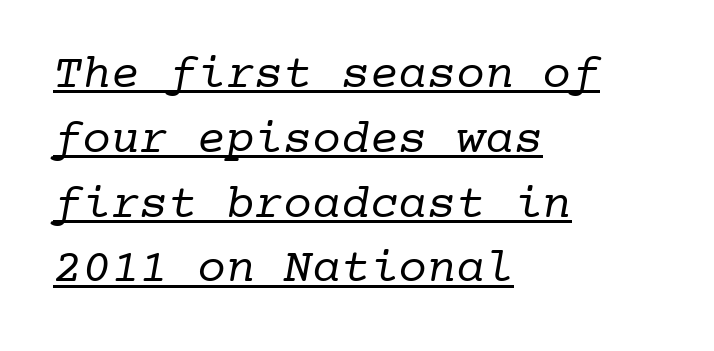
Typographically, this falls in the serif category. Looks like terminal output: every glyph gets an equal slot. Caption: multi-line text, flush left, ragged right. The strokes are not fattened; the text isn't bold. Short note: letters normally spaced. The passage shown stacks its lines at a standard gap.
